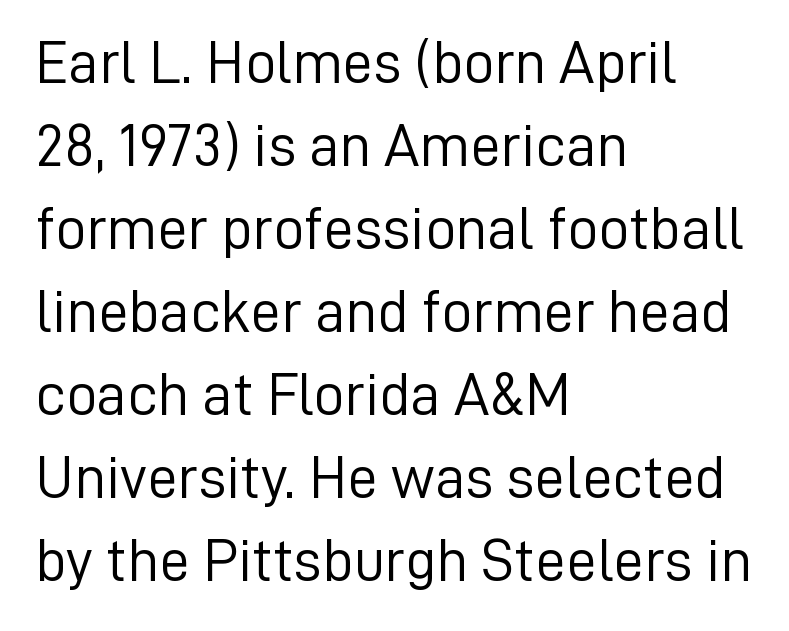
{"serif": "no", "italic": "no", "bold": "no", "weight": "light", "width": "normal", "stroke_contrast": "low", "x_height": "medium", "monospaced": "no", "underline": "no", "align": "left", "line_spacing": "normal", "line_spacing_ratio": 1.36, "letter_spacing": "normal", "letter_spacing_em": 0.0, "glyph_px": 61}
